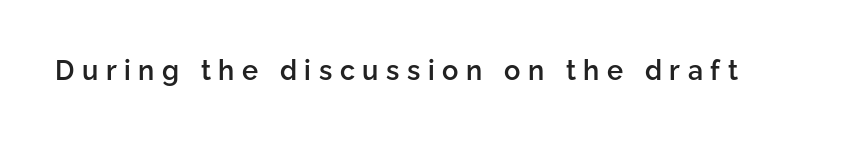
The zone under the glyphs is completely vacant. Typographic density is moderately raised because the face is semibold. This is the regular roman posture of the typeface. The tracking reads as deliberately expanded to a designer's eye.
